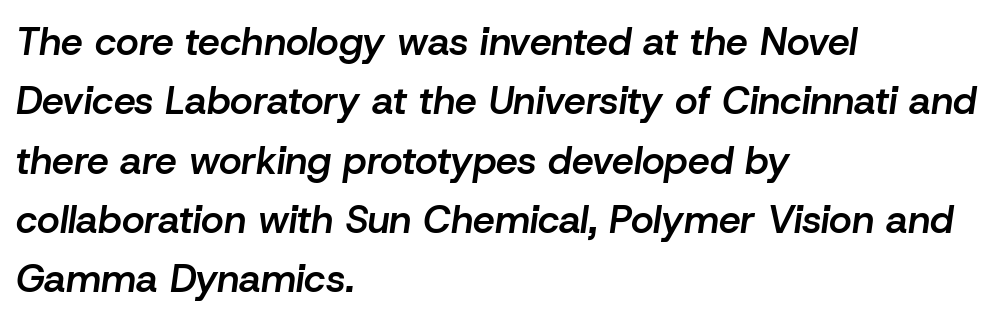
{"italic": "yes", "lean": "right", "slant_degrees": 8, "bold": "semi", "weight": "semibold", "width": "normal", "stroke_contrast": "low", "x_height": "medium", "monospaced": "no", "underline": "no", "align": "left", "line_spacing": "normal", "line_spacing_ratio": 1.52, "letter_spacing": "normal", "letter_spacing_em": 0.0, "glyph_px": 39}
